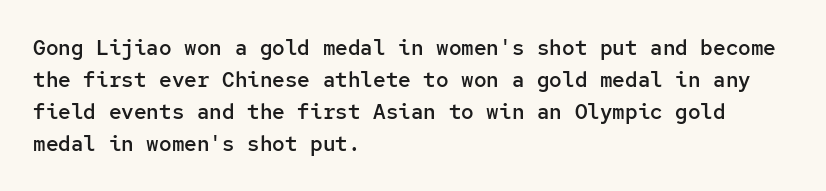
The image shows 21 px text type, upright; set left-aligned, normal line spacing (1.52x), normal letter spacing, not underlined.
